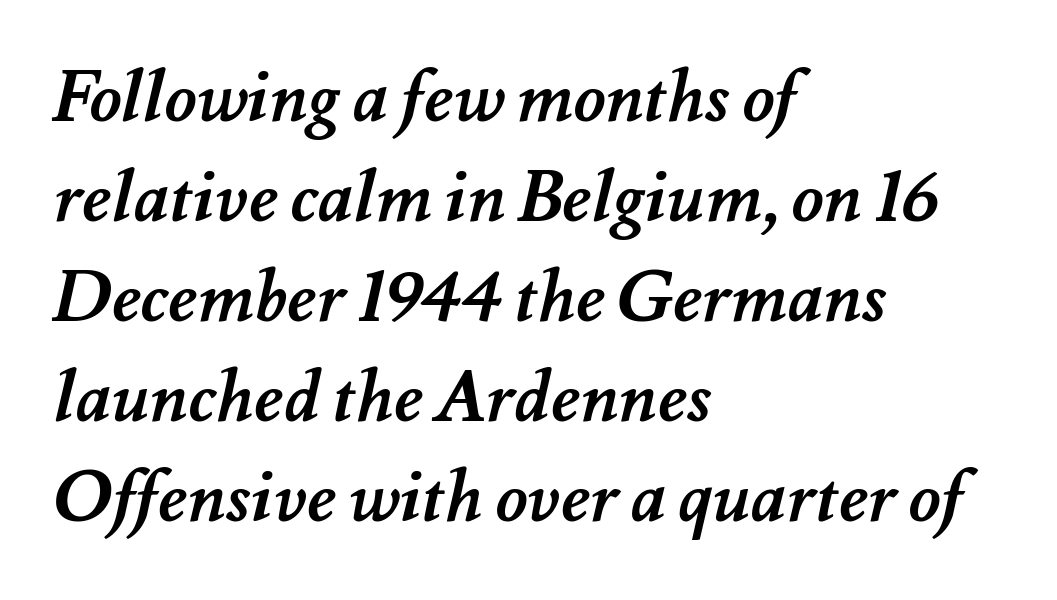
Q: Is the text bold? A: Yes.
Q: Is the text underlined? A: No.
Q: How is the paragraph aligned? A: Left-aligned.
Q: Is the spacing between letters normal or unusually wide? A: Normal.
Q: Is the spacing between lines tight, normal or loose? A: Normal.
Q: Width (condensed, normal, or wide)? A: Normal.
Q: Stroke contrast? A: Medium.
Q: x-height? A: Small.
Q: Monospaced? A: No.
